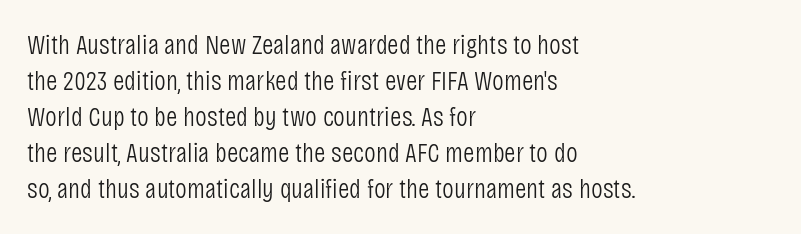
The image shows 28 px light, condensed sans-serif type, upright; set left-aligned, normal line spacing (1.29x), normal letter spacing, not underlined; low stroke contrast and a large x-height.
